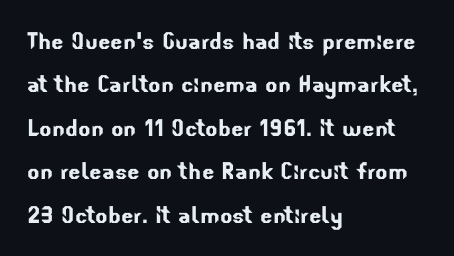
{"serif": "no", "width": "normal", "stroke_contrast": "low", "x_height": "small", "monospaced": "no", "underline": "no", "align": "left", "line_spacing": "normal", "line_spacing_ratio": 1.5, "letter_spacing": "normal", "letter_spacing_em": 0.0, "glyph_px": 29}
